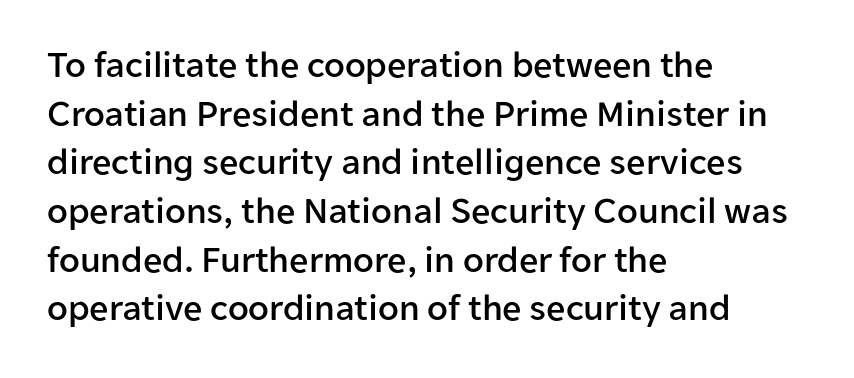
Q: Is the text italic (slanted)? A: No, it is upright.
Q: Is the typeface a serif or a sans-serif typeface? A: Sans-serif.
Q: Is the text underlined? A: No.
Q: How is the paragraph aligned? A: Left-aligned.
Q: Is the spacing between letters normal or unusually wide? A: Normal.
Q: Is the spacing between lines tight, normal or loose? A: Normal.
Q: Width (condensed, normal, or wide)? A: Normal.
Q: Stroke contrast? A: Low.
Q: x-height? A: Medium.
Q: Monospaced? A: No.
